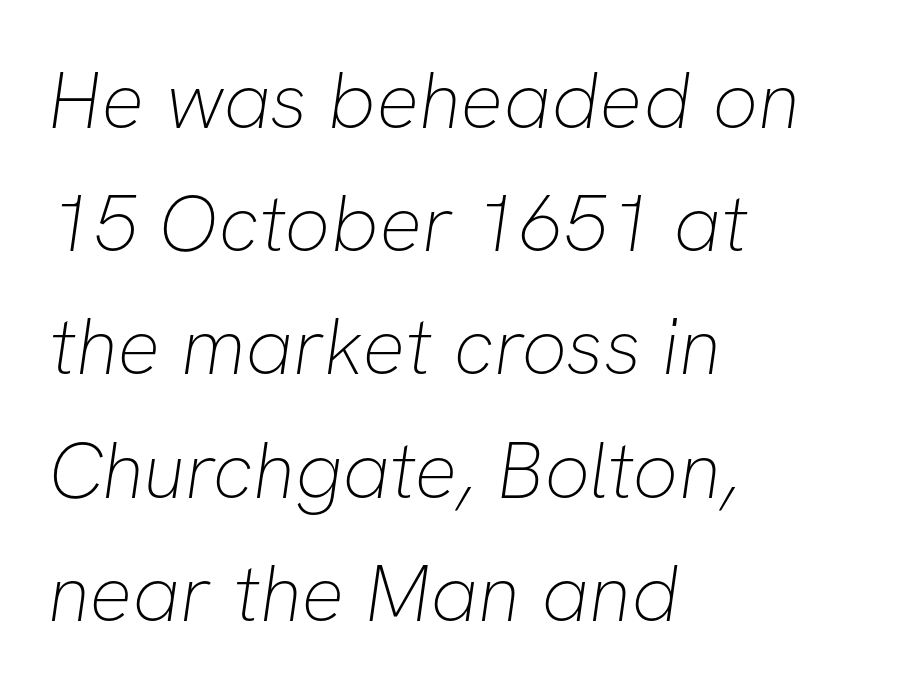
Q: Is the text bold? A: No.
Q: Is the typeface a serif or a sans-serif typeface? A: Sans-serif.
Q: Is the text underlined? A: No.
Q: How is the paragraph aligned? A: Left-aligned.
Q: Is the spacing between letters normal or unusually wide? A: Normal.
Q: Is the spacing between lines tight, normal or loose? A: Normal.
Q: Width (condensed, normal, or wide)? A: Normal.
Q: Stroke contrast? A: Low.
Q: x-height? A: Medium.
Q: Monospaced? A: No.
